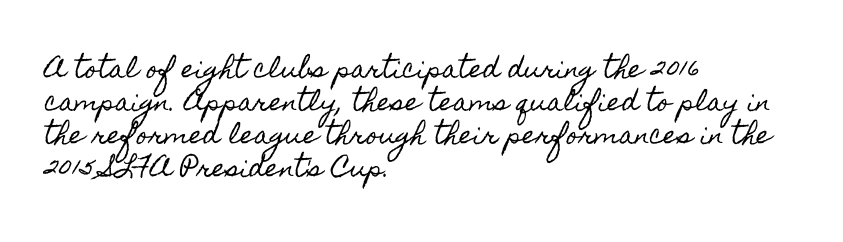
Q: Is the text italic (slanted)? A: Yes.
Q: Is the text underlined? A: No.
Q: How is the paragraph aligned? A: Left-aligned.
Q: Is the spacing between letters normal or unusually wide? A: Normal.
Q: Is the spacing between lines tight, normal or loose? A: Normal.
